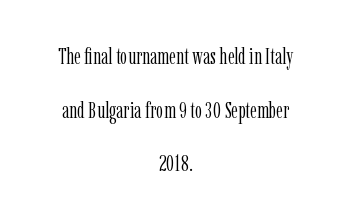
{"italic": "no", "bold": "no", "underline": "no", "align": "center", "line_spacing": "loose", "line_spacing_ratio": 2.33, "letter_spacing": "normal", "letter_spacing_em": 0.0, "glyph_px": 23}
